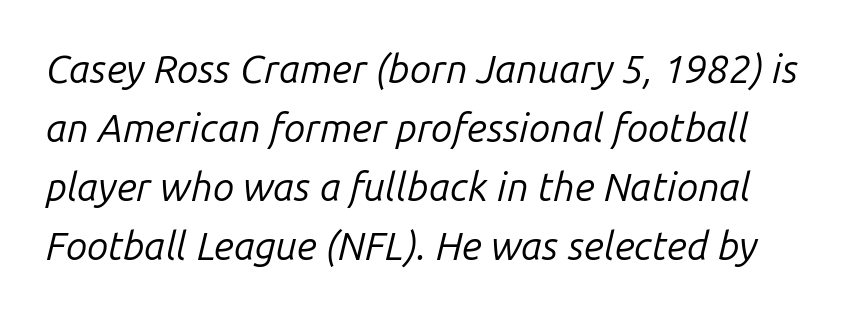
The characters are drawn with everyday or finer stroke widths. Quick note: underline off. You could not count columns in this text — the font is proportionally spaced. Is the letter spacing exaggerated? No — it looks like the ordinary default. Vertically, the passage feels balanced, rows spaced as you'd expect. Style check: oblique.
